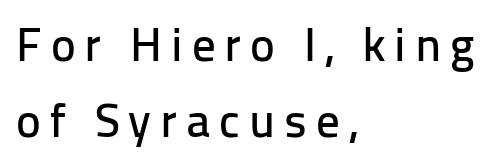
Q: Is the text italic (slanted)? A: No, it is upright.
Q: Is the typeface a serif or a sans-serif typeface? A: Sans-serif.
Q: Is the text underlined? A: No.
Q: How is the paragraph aligned? A: Left-aligned.
Q: Is the spacing between lines tight, normal or loose? A: Normal.
Q: Width (condensed, normal, or wide)? A: Normal.
Q: Stroke contrast? A: Low.
Q: x-height? A: Medium.
Q: Monospaced? A: No.
